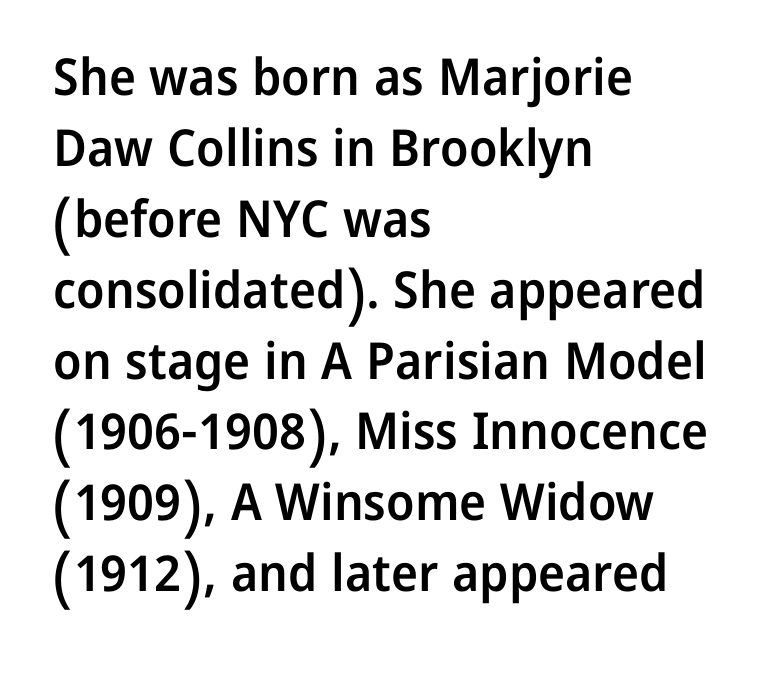
The image shows 51 px semibold sans-serif type, upright; set left-aligned, normal line spacing (1.39x), normal letter spacing, not underlined; low stroke contrast and a medium x-height.
